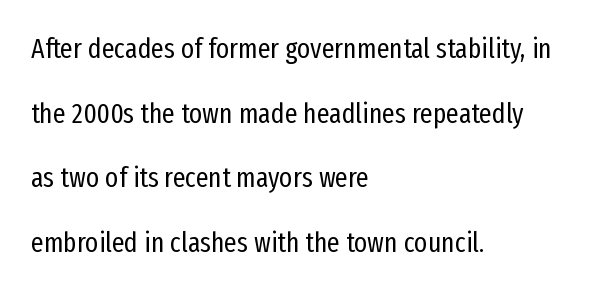
Q: Is the text bold? A: No.
Q: Is the text italic (slanted)? A: No, it is upright.
Q: Is the typeface a serif or a sans-serif typeface? A: Sans-serif.
Q: Is the text underlined? A: No.
Q: How is the paragraph aligned? A: Left-aligned.
Q: Is the spacing between letters normal or unusually wide? A: Normal.
Q: Is the spacing between lines tight, normal or loose? A: Loose.
Q: Width (condensed, normal, or wide)? A: Condensed.
Q: Stroke contrast? A: Low.
Q: x-height? A: Medium.
Q: Monospaced? A: No.
